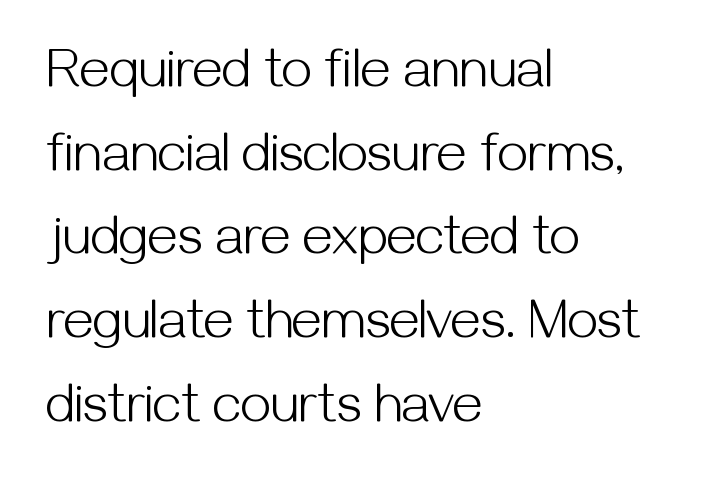
The image shows 54 px light sans-serif type, upright; set left-aligned, normal line spacing (1.55x), normal letter spacing, not underlined; medium stroke contrast and a medium x-height.
